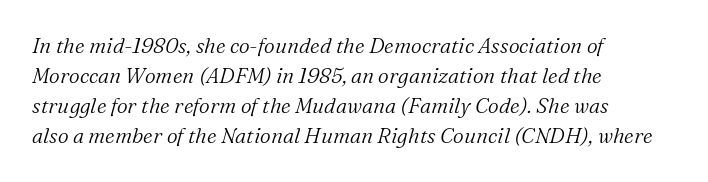
Observe the lean: these are italic letterforms. The passage shown is not underscored anywhere. Left-aligned paragraph, ragged on the right. A normal amount of white space separates one row of letters from the next.
